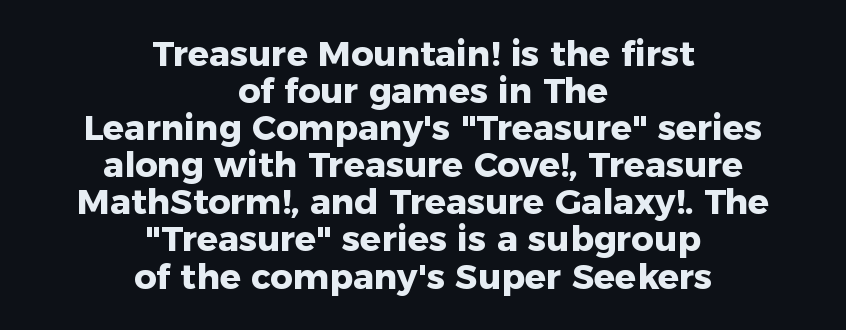
Words appear dense and cohesive because spacing is normal. Spacing verdict: proportional, widths tailored to each character. Baseline-to-baseline distance is barely more than the letter height. Check the space under the baseline: it is left empty. The face used here has the dense, thick strokes of a bold.
